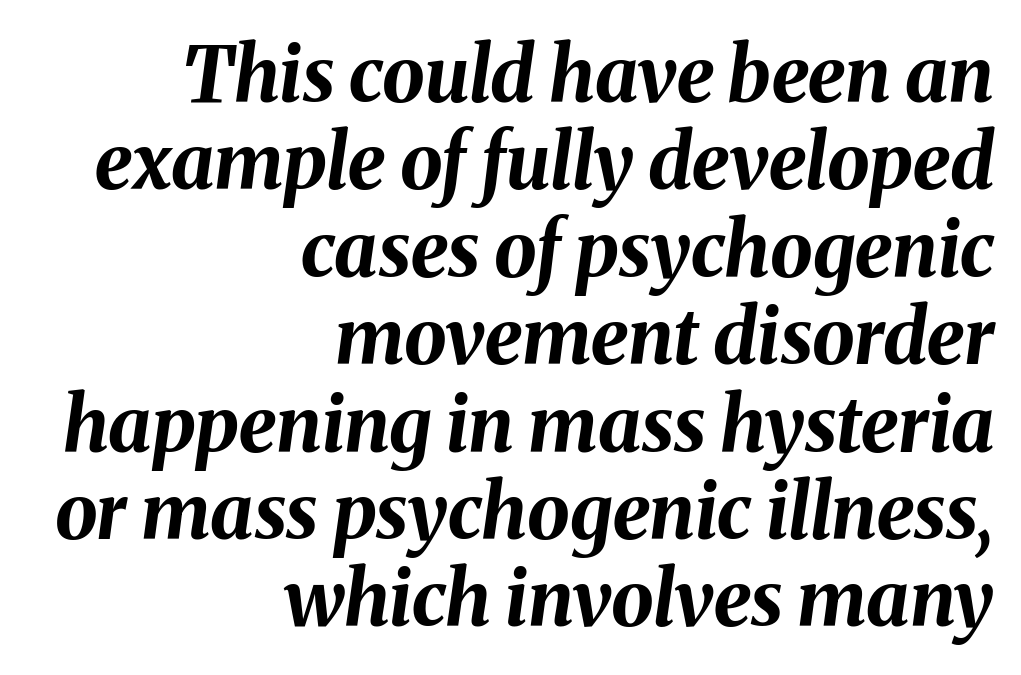
Q: Is the text bold? A: Yes.
Q: Is the text italic (slanted)? A: Yes, it leans right by about 8 degrees.
Q: Is the text underlined? A: No.
Q: How is the paragraph aligned? A: Right-aligned.
Q: Is the spacing between letters normal or unusually wide? A: Normal.
Q: Is the spacing between lines tight, normal or loose? A: Tight.
Q: Width (condensed, normal, or wide)? A: Normal.
Q: Stroke contrast? A: Medium.
Q: x-height? A: Medium.
Q: Monospaced? A: No.
